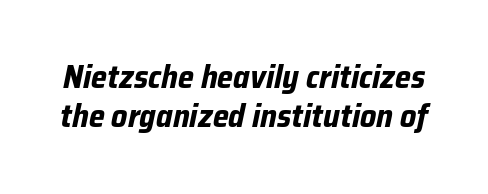
The image shows 32 px bold type, italic (leaning right); set line spacing 1.22x, normal letter spacing, not underlined; low stroke contrast and a medium x-height.
